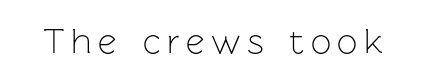
Q: Is the text bold? A: No.
Q: Is the text italic (slanted)? A: No, it is upright.
Q: Is the typeface a serif or a sans-serif typeface? A: Sans-serif.
Q: Is the text underlined? A: No.
Q: Width (condensed, normal, or wide)? A: Normal.
Q: Stroke contrast? A: Low.
Q: x-height? A: Medium.
Q: Monospaced? A: No.
